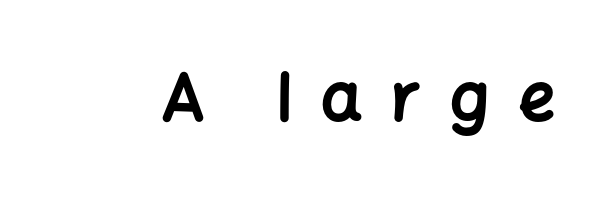
The image shows 65 px bold sans-serif type, upright; set unusually wide letter spacing (+0.44 em), not underlined; low stroke contrast and a medium x-height.
